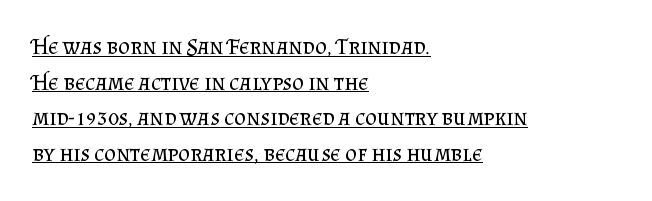
{"italic": "no", "bold": "no", "underline": "yes", "align": "left", "line_spacing": "normal", "line_spacing_ratio": 1.55, "letter_spacing": "normal", "letter_spacing_em": 0.0, "glyph_px": 23}
